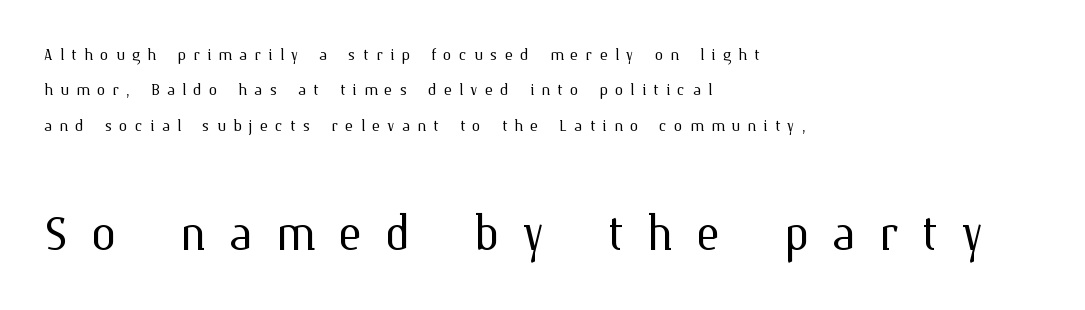
Q: Is the text bold? A: No.
Q: Is the text italic (slanted)? A: No, it is upright.
Q: Is the text underlined? A: No.
Q: How is the paragraph aligned? A: Left-aligned.
Q: Is the spacing between letters normal or unusually wide? A: Unusually wide.
Q: Is the spacing between lines tight, normal or loose? A: Normal.
Q: Which block of text is set in a larger size, the first (top) or the second (bottom)? A: The second (bottom) one.
Q: Width (condensed, normal, or wide)? A: Normal.
Q: Stroke contrast? A: Medium.
Q: x-height? A: Medium.
Q: Monospaced? A: No.
